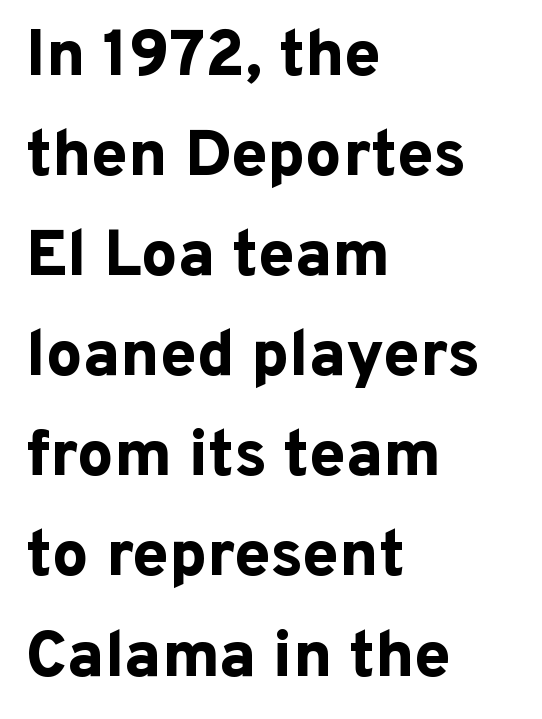
{"serif": "no", "italic": "no", "bold": "yes", "weight": "bold", "width": "normal", "stroke_contrast": "low", "x_height": "medium", "monospaced": "no", "underline": "no", "align": "left", "line_spacing": "normal", "line_spacing_ratio": 1.54, "letter_spacing": "normal", "letter_spacing_em": 0.0, "glyph_px": 65}
